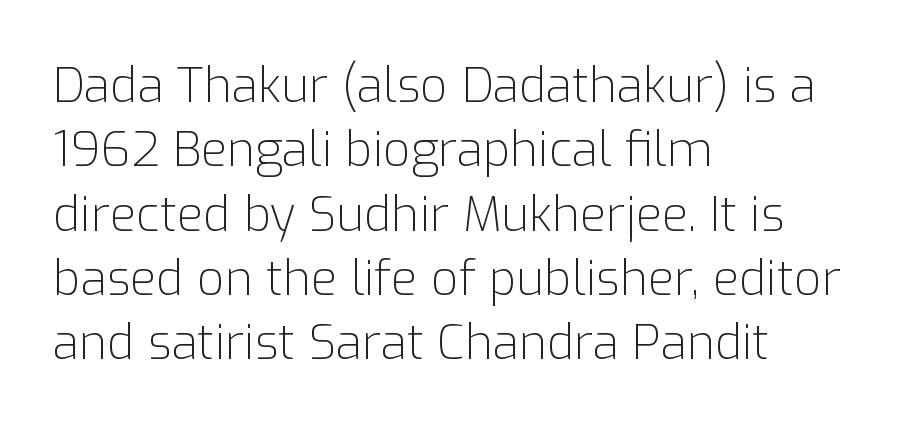
{"serif": "no", "italic": "no", "bold": "no", "weight": "light", "width": "normal", "stroke_contrast": "low", "x_height": "medium", "monospaced": "no", "underline": "no", "align": "left", "line_spacing": "normal", "line_spacing_ratio": 1.34, "letter_spacing": "normal", "letter_spacing_em": 0.0, "glyph_px": 48}
